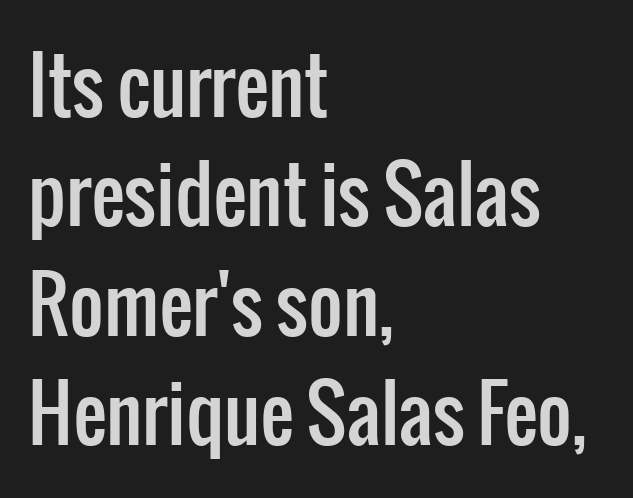
{"serif": "no", "italic": "no", "width": "condensed", "stroke_contrast": "low", "x_height": "medium", "monospaced": "no", "underline": "no", "align": "left", "line_spacing": "normal", "line_spacing_ratio": 1.46, "letter_spacing": "normal", "letter_spacing_em": 0.0, "glyph_px": 75}
